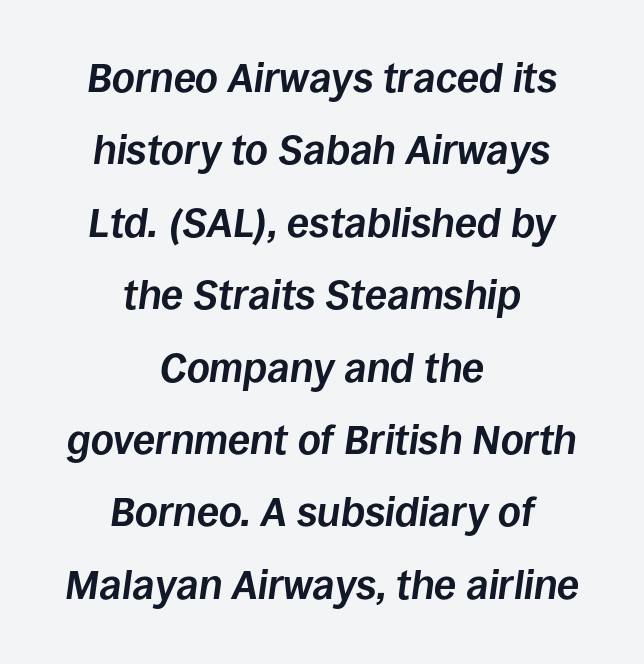
Q: Is the text bold? A: Yes.
Q: Is the text italic (slanted)? A: Yes, it leans right by about 8 degrees.
Q: Is the text underlined? A: No.
Q: How is the paragraph aligned? A: Centered.
Q: Is the spacing between letters normal or unusually wide? A: Normal.
Q: Width (condensed, normal, or wide)? A: Normal.
Q: Stroke contrast? A: Low.
Q: x-height? A: Large.
Q: Monospaced? A: No.
